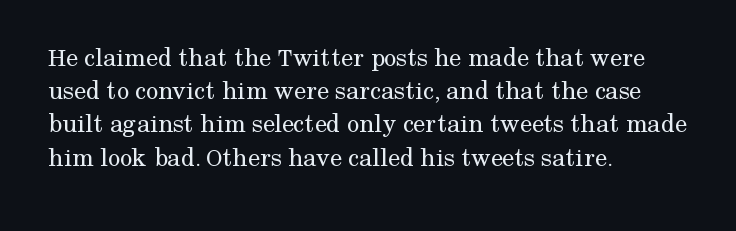
Q: Is the text bold? A: No.
Q: Is the text italic (slanted)? A: No, it is upright.
Q: Is the text underlined? A: No.
Q: How is the paragraph aligned? A: Left-aligned.
Q: Is the spacing between letters normal or unusually wide? A: Normal.
